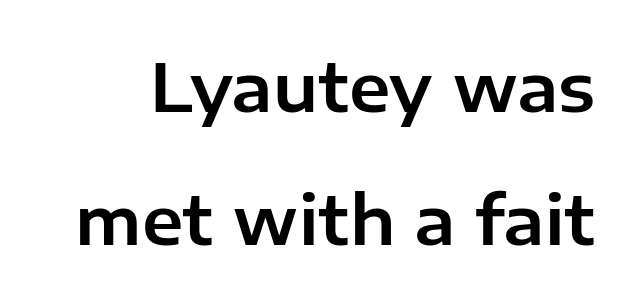
The image shows 67 px sans-serif type, upright; set loose line spacing (1.99x), normal letter spacing, not underlined; low stroke contrast and a medium x-height.
